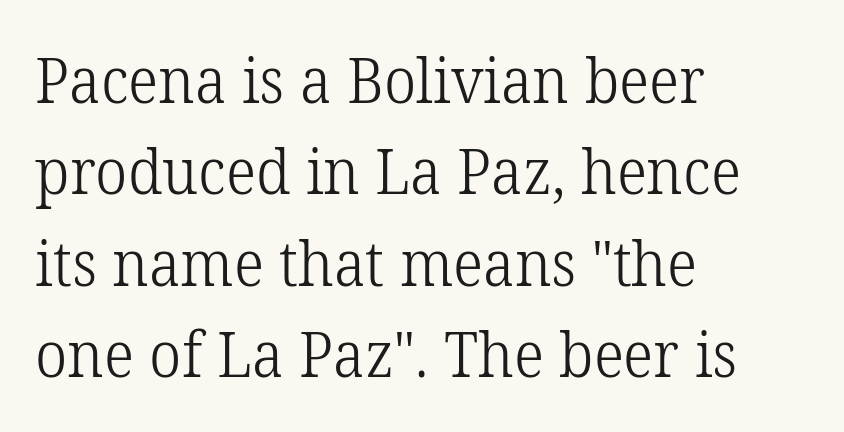
The image shows 63 px light serif type, upright; set left-aligned, normal line spacing (1.45x), normal letter spacing, not underlined; low stroke contrast and a medium x-height.
